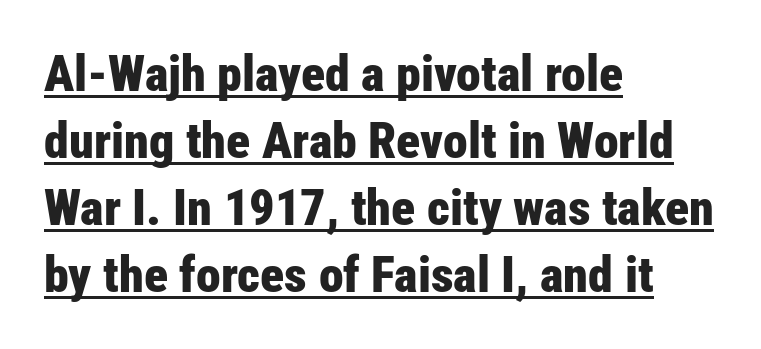
Q: Is the text bold? A: Yes.
Q: Is the text italic (slanted)? A: No, it is upright.
Q: Is the typeface a serif or a sans-serif typeface? A: Sans-serif.
Q: Is the text underlined? A: Yes.
Q: How is the paragraph aligned? A: Left-aligned.
Q: Is the spacing between letters normal or unusually wide? A: Normal.
Q: Is the spacing between lines tight, normal or loose? A: Normal.
Q: Width (condensed, normal, or wide)? A: Condensed.
Q: Stroke contrast? A: Low.
Q: x-height? A: Medium.
Q: Monospaced? A: No.
